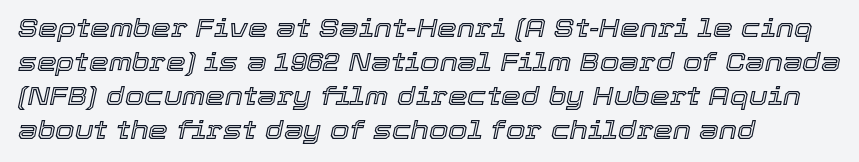
Q: Is the text italic (slanted)? A: Yes, it leans right by about 12 degrees.
Q: Is the text underlined? A: No.
Q: How is the paragraph aligned? A: Left-aligned.
Q: Is the spacing between letters normal or unusually wide? A: Normal.
Q: Is the spacing between lines tight, normal or loose? A: Normal.
